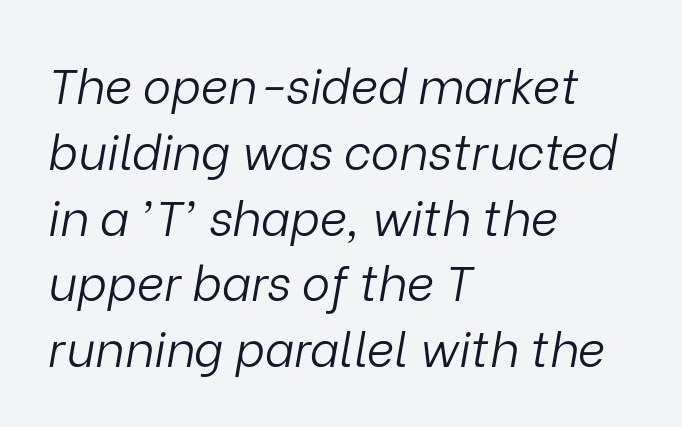
No word sits above an underline. Character widths vary here, with narrow letters taking less room than wide ones. This sample uses plain, unmodified letter spacing. The leading is moderate, giving the passage an even texture. Each line starts at the same left margin while the right side varies. Summary of weight: not heavy and not bold.
